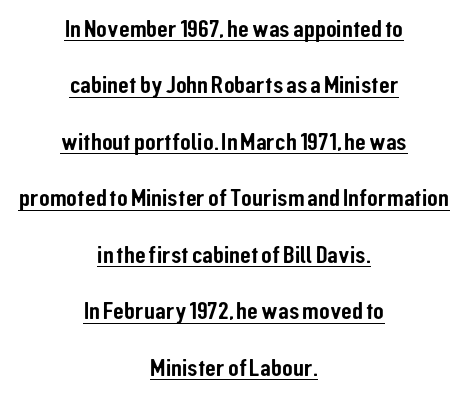
Q: Is the text italic (slanted)? A: No, it is upright.
Q: Is the text underlined? A: Yes.
Q: How is the paragraph aligned? A: Centered.
Q: Is the spacing between letters normal or unusually wide? A: Normal.
Q: Is the spacing between lines tight, normal or loose? A: Loose.
